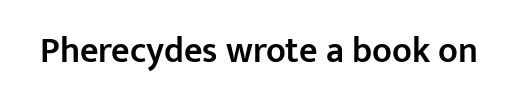
Q: Is the text bold? A: Semi-bold.
Q: Is the text italic (slanted)? A: No, it is upright.
Q: Is the typeface a serif or a sans-serif typeface? A: Sans-serif.
Q: Is the text underlined? A: No.
Q: Is the spacing between letters normal or unusually wide? A: Normal.
Q: Width (condensed, normal, or wide)? A: Normal.
Q: Stroke contrast? A: Low.
Q: x-height? A: Medium.
Q: Monospaced? A: No.
